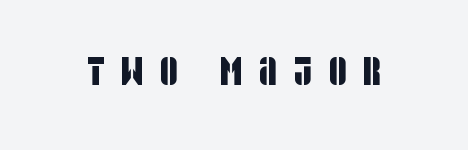
Display-style spreading of the glyphs; the letterfit is very open. Bare-footed words on every line. These lines are rendered in a variable-pitch font. Type style note: lacks serifs.
